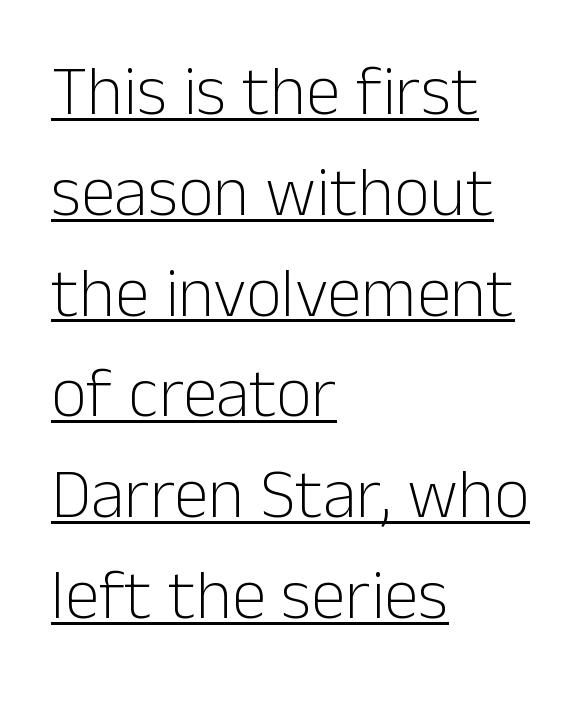
Q: Is the text bold? A: No.
Q: Is the text italic (slanted)? A: No, it is upright.
Q: Is the typeface a serif or a sans-serif typeface? A: Sans-serif.
Q: Is the text underlined? A: Yes.
Q: How is the paragraph aligned? A: Left-aligned.
Q: Is the spacing between letters normal or unusually wide? A: Normal.
Q: Is the spacing between lines tight, normal or loose? A: Normal.
Q: Width (condensed, normal, or wide)? A: Normal.
Q: Stroke contrast? A: Low.
Q: x-height? A: Medium.
Q: Monospaced? A: No.
